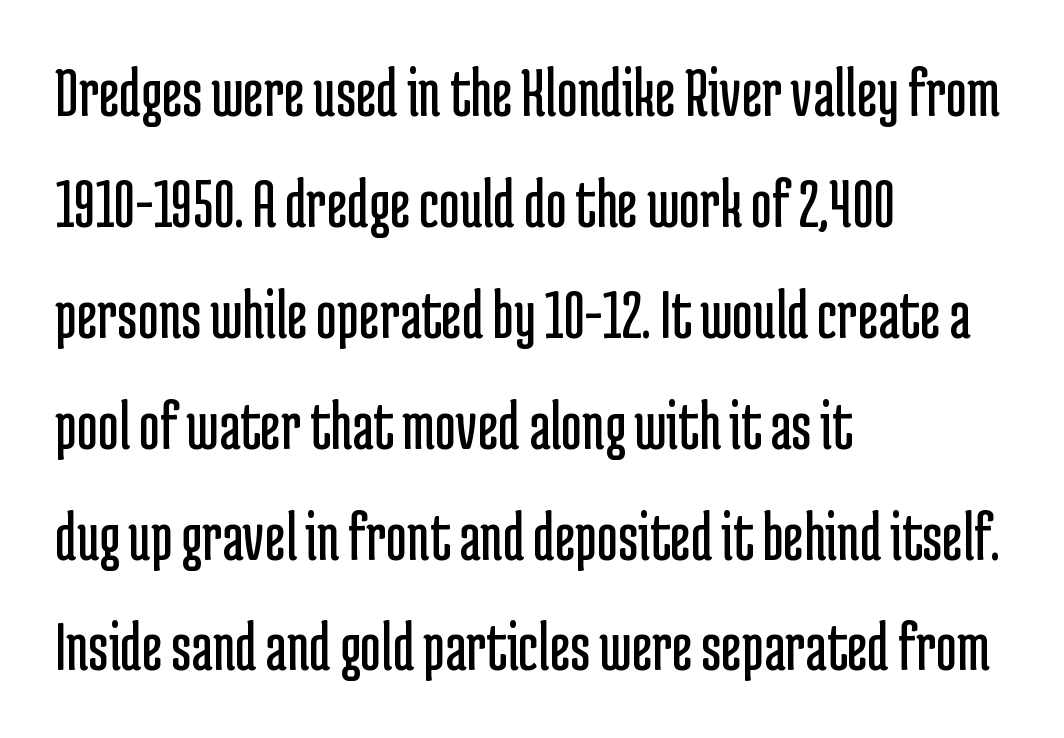
The image shows 72 px regular-weight, condensed sans-serif type, upright; set left-aligned, normal line spacing (1.54x), normal letter spacing, not underlined; low stroke contrast and a medium x-height.
